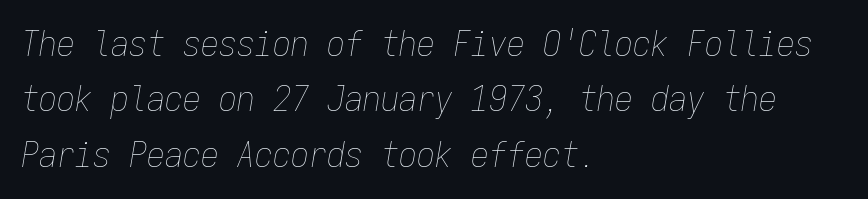
Does the leading feel generous? No, just average. Stem width sits at or under what a default text font uses. The gaps between neighbouring characters are ordinary and unremarkable. The letters are slanted; this is an italic face. The rendering uses typewriter-style spacing with identical character cells. Descender tails drop into unmarked territory.
